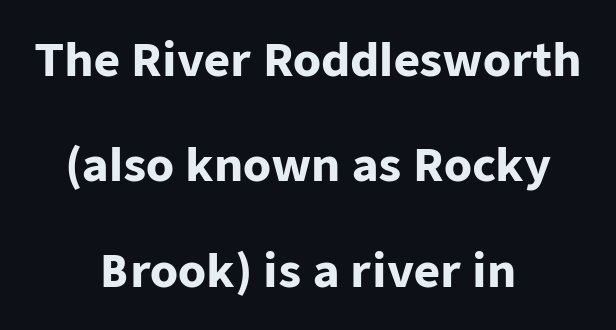
Q: Is the text bold? A: Yes.
Q: Is the text italic (slanted)? A: No, it is upright.
Q: Is the typeface a serif or a sans-serif typeface? A: Sans-serif.
Q: Is the text underlined? A: No.
Q: How is the paragraph aligned? A: Centered.
Q: Is the spacing between letters normal or unusually wide? A: Normal.
Q: Is the spacing between lines tight, normal or loose? A: Loose.
Q: Width (condensed, normal, or wide)? A: Normal.
Q: Stroke contrast? A: Low.
Q: x-height? A: Medium.
Q: Monospaced? A: No.
